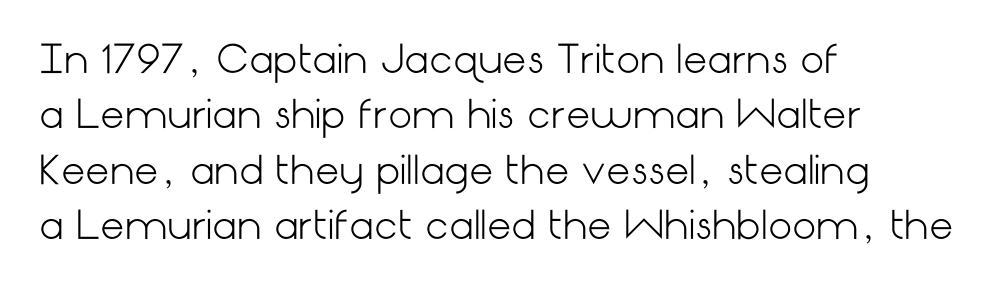
{"serif": "no", "italic": "no", "bold": "no", "weight": "light", "width": "normal", "stroke_contrast": "low", "x_height": "medium", "underline": "no", "align": "left", "line_spacing": "normal", "line_spacing_ratio": 1.46, "letter_spacing": "normal", "letter_spacing_em": 0.0, "glyph_px": 38}
